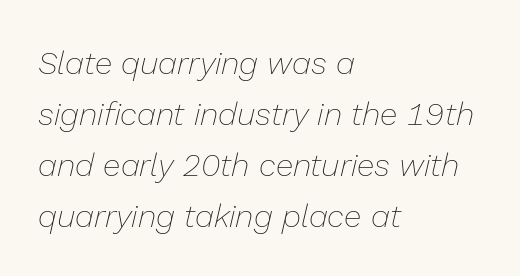
Q: Is the text bold? A: No.
Q: Is the text italic (slanted)? A: Yes, it leans right by about 13 degrees.
Q: Is the text underlined? A: No.
Q: How is the paragraph aligned? A: Left-aligned.
Q: Is the spacing between letters normal or unusually wide? A: Normal.
Q: Is the spacing between lines tight, normal or loose? A: Normal.
Q: Width (condensed, normal, or wide)? A: Normal.
Q: Stroke contrast? A: Low.
Q: x-height? A: Medium.
Q: Monospaced? A: No.
